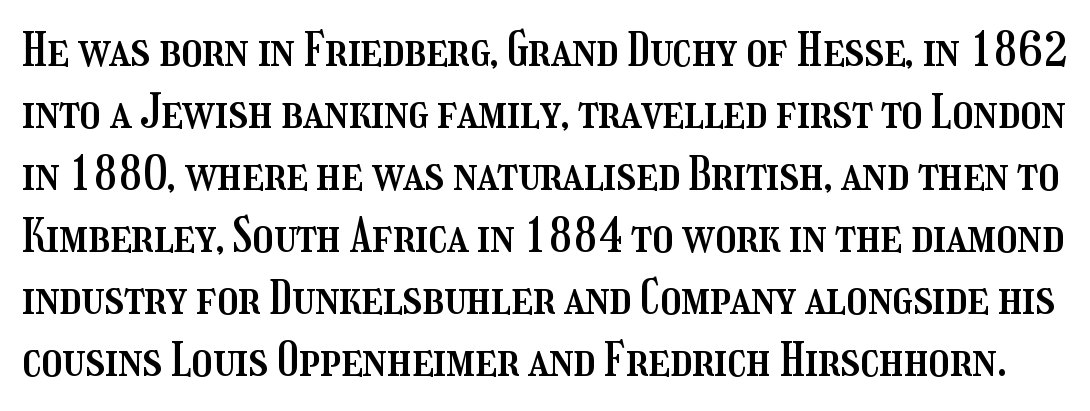
Is there any slant? The stems are plumb. Reading down the column, the eye jumps a familiar distance to each next line. Default kerning and tracking; the words read as compact shapes. Lines of text with bare space underneath. The rendering uses natural spacing where letterforms have individual widths.
